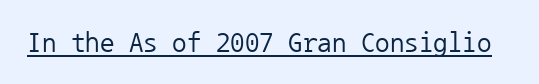
{"serif": "no", "italic": "no", "bold": "no", "weight": "regular", "width": "normal", "stroke_contrast": "low", "x_height": "medium", "monospaced": "yes", "underline": "yes", "letter_spacing": "normal", "letter_spacing_em": 0.0, "glyph_px": 29}
